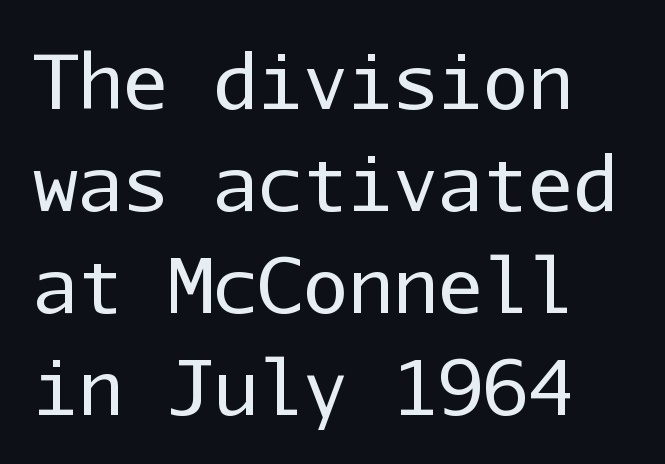
Type without underlining. You can tell from the bare stems that sans-serif type was used. Rendered with straight, roman letterforms. Is this a fixed-width face? Yes — each glyph sits in an identical cell. Think standard paragraph weight, or any step lighter than that. Honestly, the letter spacing is just normal — you wouldn't notice it.
